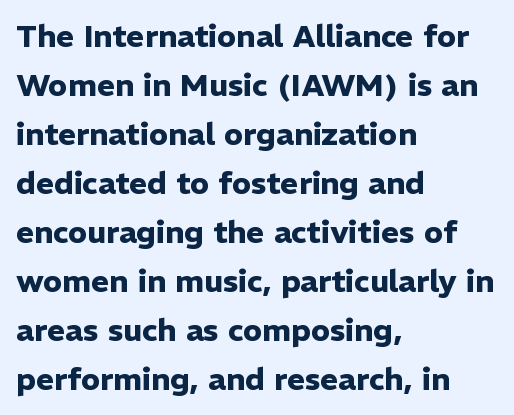
Q: Is the text bold? A: Yes.
Q: Is the text italic (slanted)? A: No, it is upright.
Q: Is the typeface a serif or a sans-serif typeface? A: Sans-serif.
Q: Is the text underlined? A: No.
Q: How is the paragraph aligned? A: Left-aligned.
Q: Is the spacing between letters normal or unusually wide? A: Normal.
Q: Is the spacing between lines tight, normal or loose? A: Normal.
Q: Width (condensed, normal, or wide)? A: Normal.
Q: Stroke contrast? A: Low.
Q: x-height? A: Medium.
Q: Monospaced? A: No.
